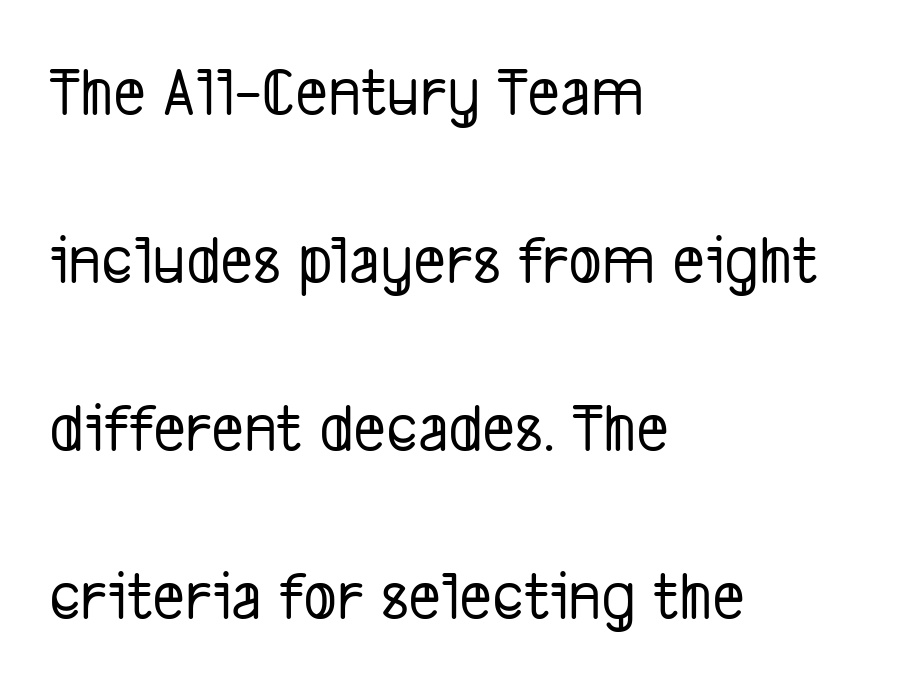
Does the leading feel generous? Absolutely, it's lavish. Do the characters align in a grid? No, the font is proportional. Visually the block forms a straight wall on the left and a jagged coastline on the right. Serifs: no, the terminals of the letterforms are clean.
